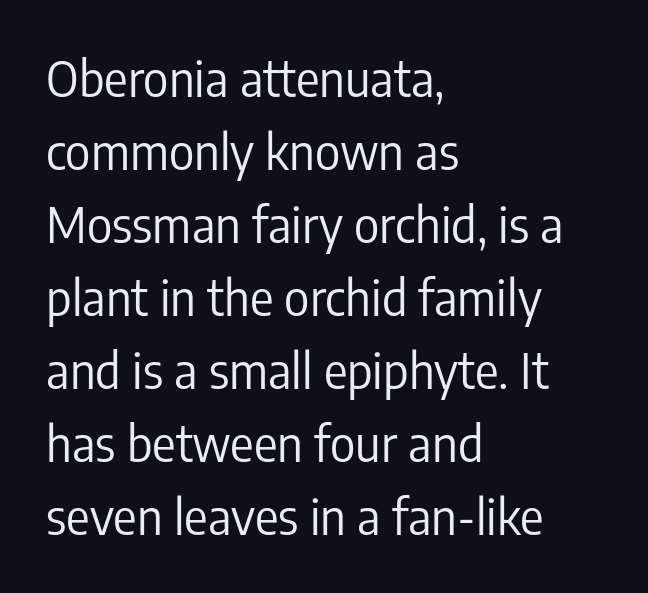
Does the leading feel generous? No, just average. Unlike italic type, these characters show no tilt at all. Is the type heavy? It reads as light-to-regular instead. Tracking here is standard; glyphs follow each other at the usual distance.
